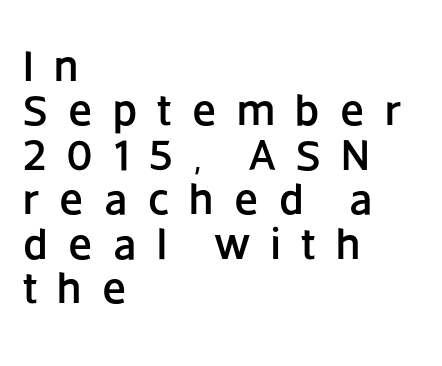
The image shows 44 px sans-serif type, upright; set left-aligned, tight line spacing (1.01x), unusually wide letter spacing (+0.46 em), not underlined; low stroke contrast and a large x-height.
